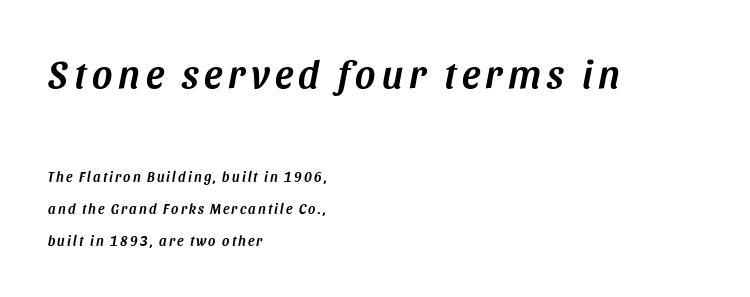
Compared with a centered layout, this one pins lines to the left instead. This sample has the flowing, uneven cadence of proportional lettering. The rendering shrinks the type as you move from the upper chunk to the lower. Widely set lines give the paragraph a tall, airy silhouette. Has an underline been added? It has not.
